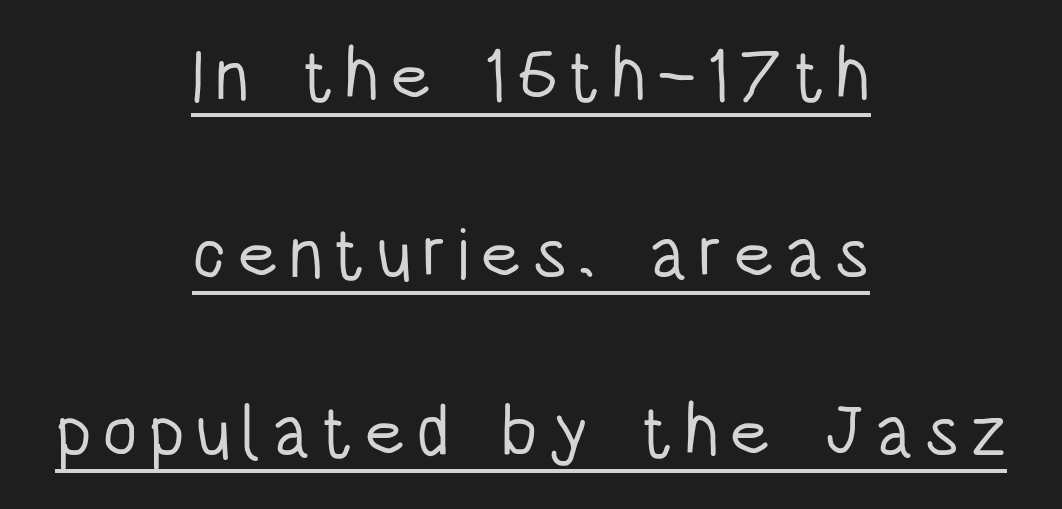
Q: Is the text bold? A: No.
Q: Is the text italic (slanted)? A: No, it is upright.
Q: Is the typeface a serif or a sans-serif typeface? A: Sans-serif.
Q: Is the text underlined? A: Yes.
Q: How is the paragraph aligned? A: Centered.
Q: Is the spacing between lines tight, normal or loose? A: Loose.
Q: Width (condensed, normal, or wide)? A: Condensed.
Q: Stroke contrast? A: Low.
Q: x-height? A: Large.
Q: Monospaced? A: No.
